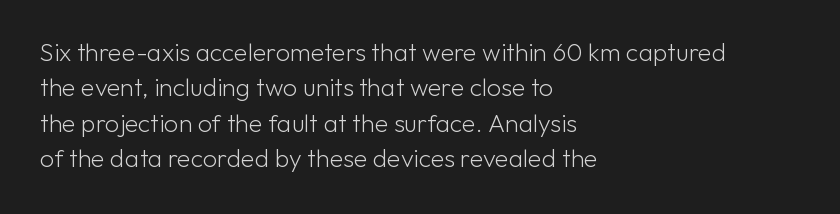
The image shows 25 px text type, upright; set left-aligned, normal line spacing (1.42x), normal letter spacing, not underlined.
